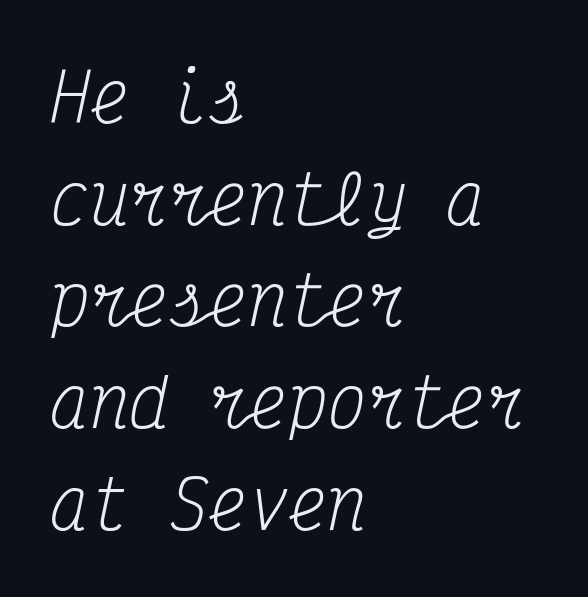
If you drew a line through each stem, it would be angled. This sample uses plain, unmodified letter spacing. The font family rendered here belongs to the serif group. The face used here is monospaced, like something from a code editor.
